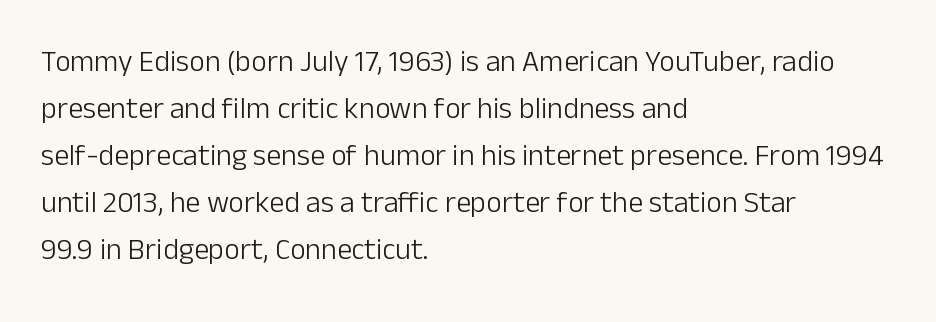
The image shows 30 px light sans-serif type, upright; set left-aligned, normal line spacing (1.57x), normal letter spacing, not underlined; low stroke contrast and a medium x-height.
